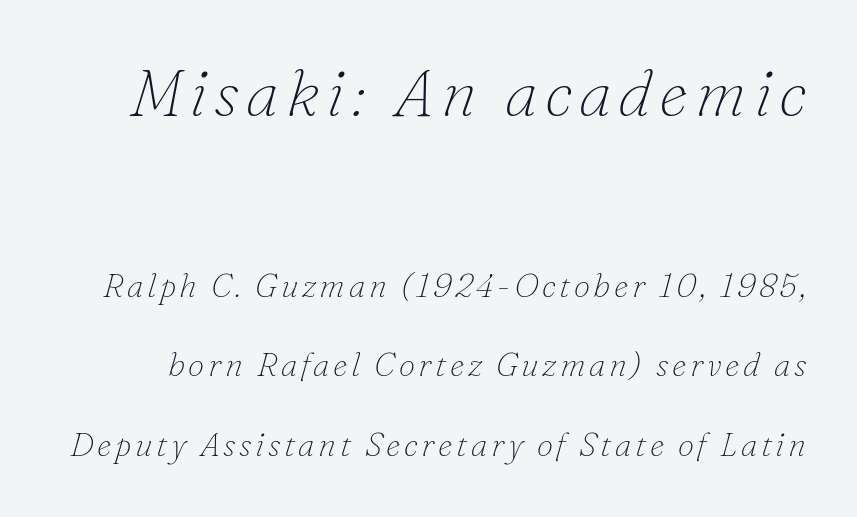
{"serif": "yes", "italic": "yes", "lean": "right", "slant_degrees": 16, "bold": "no", "weight": "thin", "width": "normal", "stroke_contrast": "low", "x_height": "small", "monospaced": "no", "underline": "no", "line_spacing": "loose", "line_spacing_ratio": 2.42, "larger_block": "first", "size_ratio": 2.0, "glyph_px": 66}
